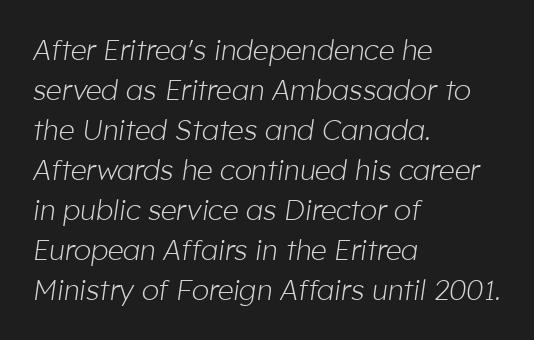
{"italic": "yes", "lean": "right", "slant_degrees": 8, "bold": "no", "weight": "light", "width": "normal", "stroke_contrast": "low", "x_height": "medium", "monospaced": "no", "underline": "no", "align": "left", "line_spacing": "normal", "line_spacing_ratio": 1.43, "letter_spacing": "normal", "letter_spacing_em": 0.0, "glyph_px": 28}
